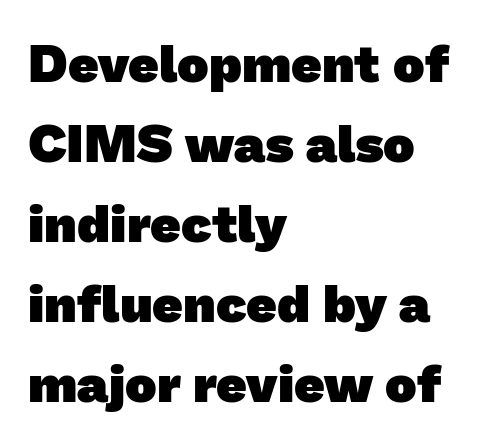
{"serif": "no", "bold": "yes", "weight": "heavy", "width": "normal", "stroke_contrast": "low", "x_height": "medium", "monospaced": "no", "underline": "no", "align": "left", "line_spacing": "normal", "line_spacing_ratio": 1.51, "letter_spacing": "normal", "letter_spacing_em": 0.0, "glyph_px": 53}
